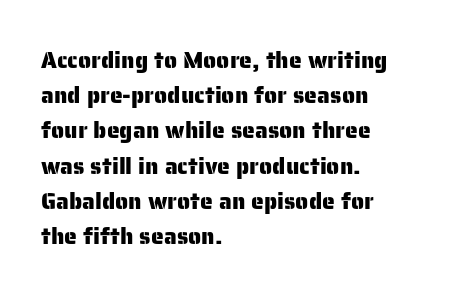
Q: Is the text italic (slanted)? A: No, it is upright.
Q: Is the text underlined? A: No.
Q: How is the paragraph aligned? A: Left-aligned.
Q: Is the spacing between letters normal or unusually wide? A: Normal.
Q: Is the spacing between lines tight, normal or loose? A: Normal.
